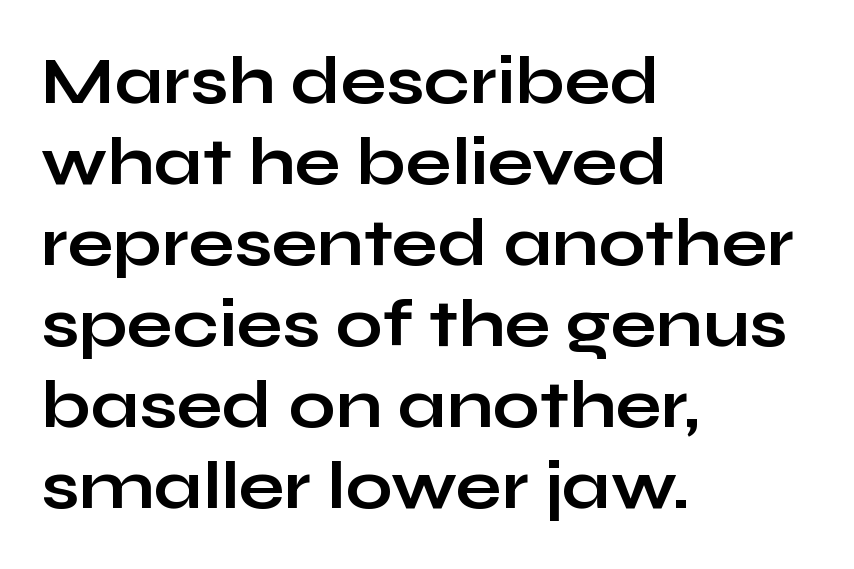
These lines keep a tight, regular rhythm from letter to letter. Just letters on the line, the space beneath them empty. Set as a true bold cut, around the 700 mark. Ascenders rise straight up at ninety degrees. Do the characters align in a grid? No, the font is proportional.
